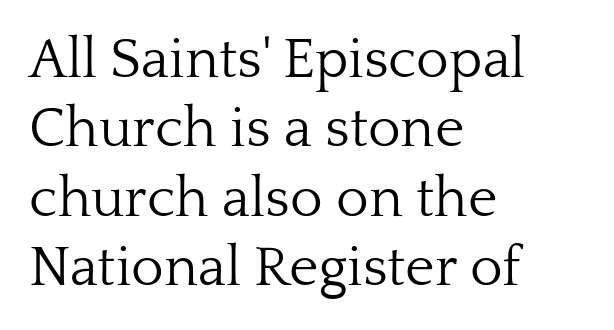
Q: Is the text bold? A: No.
Q: Is the text italic (slanted)? A: No, it is upright.
Q: Is the typeface a serif or a sans-serif typeface? A: Serif.
Q: Is the text underlined? A: No.
Q: How is the paragraph aligned? A: Left-aligned.
Q: Is the spacing between letters normal or unusually wide? A: Normal.
Q: Width (condensed, normal, or wide)? A: Normal.
Q: Stroke contrast? A: Low.
Q: x-height? A: Medium.
Q: Monospaced? A: No.
